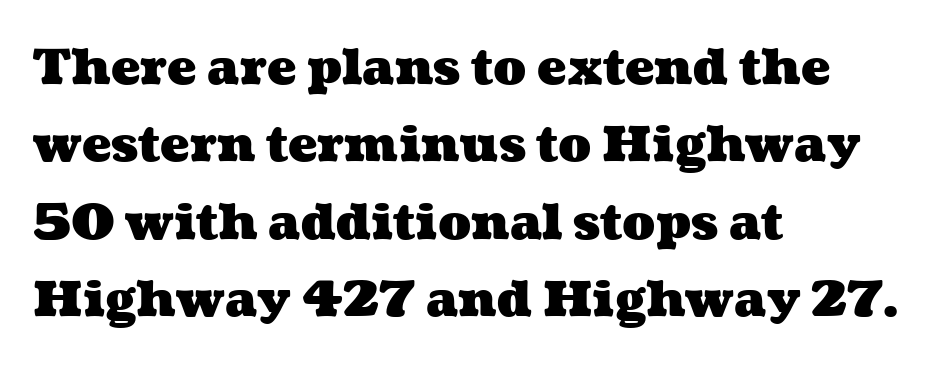
Pretty heavy lettering here — definitely bold. These lines are rendered in a variable-pitch font. The ragged edge is on the right, which tells us the setting is flush left. Caption: standard tracking, unaltered. Normally led — the rows are evenly, conventionally spaced. A clean baseline with only descenders dipping below it.
